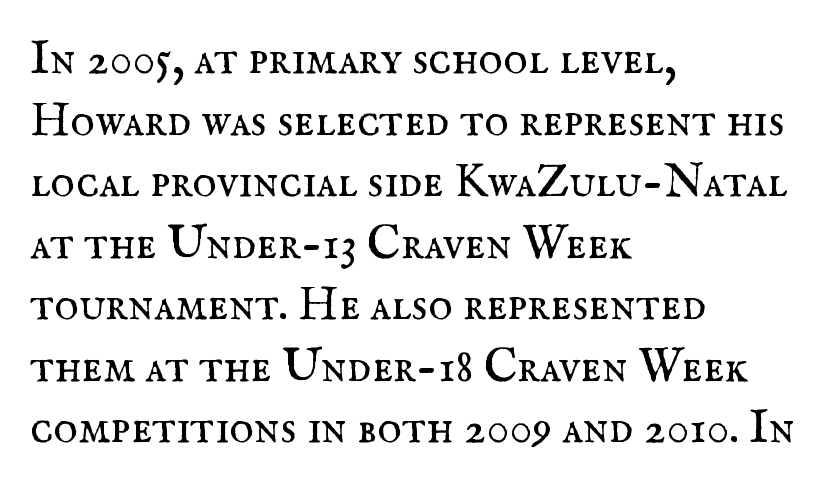
The image shows 47 px regular-weight serif type, upright; set left-aligned, normal line spacing (1.31x), normal letter spacing, not underlined; medium stroke contrast and a small x-height.
